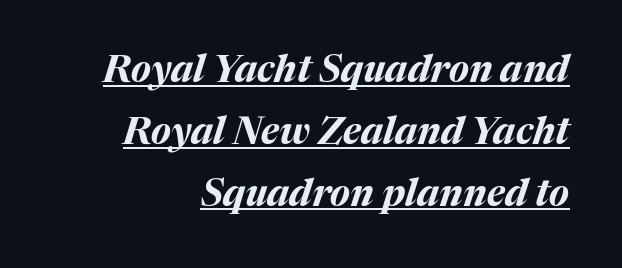
Q: Is the text bold? A: Yes.
Q: Is the text italic (slanted)? A: Yes, it leans right by about 17 degrees.
Q: Is the text underlined? A: Yes.
Q: How is the paragraph aligned? A: Right-aligned.
Q: Is the spacing between letters normal or unusually wide? A: Normal.
Q: Is the spacing between lines tight, normal or loose? A: Normal.
Q: Width (condensed, normal, or wide)? A: Normal.
Q: Stroke contrast? A: Medium.
Q: x-height? A: Medium.
Q: Monospaced? A: No.
